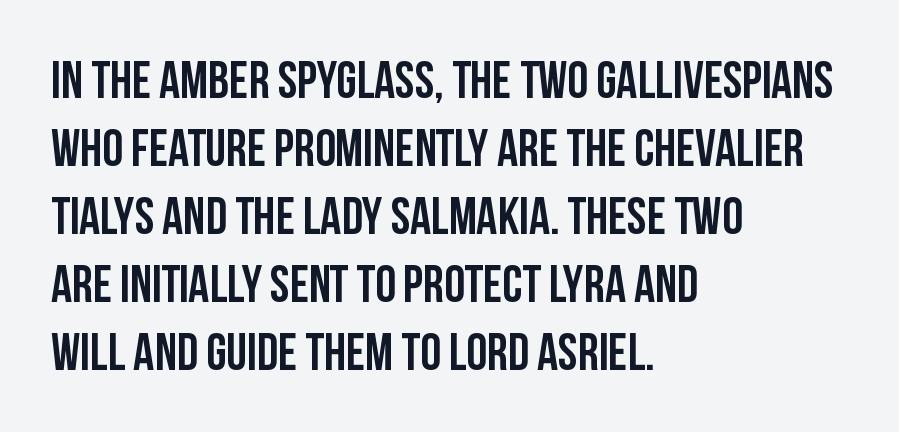
Q: Is the text bold? A: Yes.
Q: Is the text italic (slanted)? A: No, it is upright.
Q: Is the typeface a serif or a sans-serif typeface? A: Sans-serif.
Q: Is the text underlined? A: No.
Q: How is the paragraph aligned? A: Left-aligned.
Q: Is the spacing between letters normal or unusually wide? A: Normal.
Q: Is the spacing between lines tight, normal or loose? A: Normal.
Q: Width (condensed, normal, or wide)? A: Condensed.
Q: Stroke contrast? A: Low.
Q: x-height? A: Large.
Q: Monospaced? A: No.
